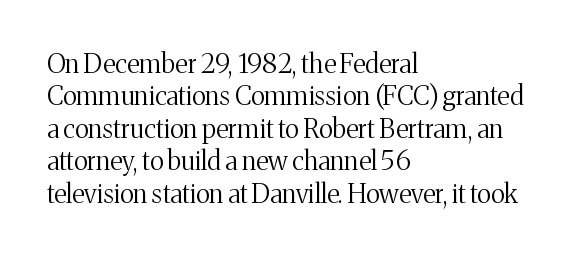
The image shows 26 px text type, upright; set left-aligned, normal line spacing (1.25x), normal letter spacing, not underlined.
